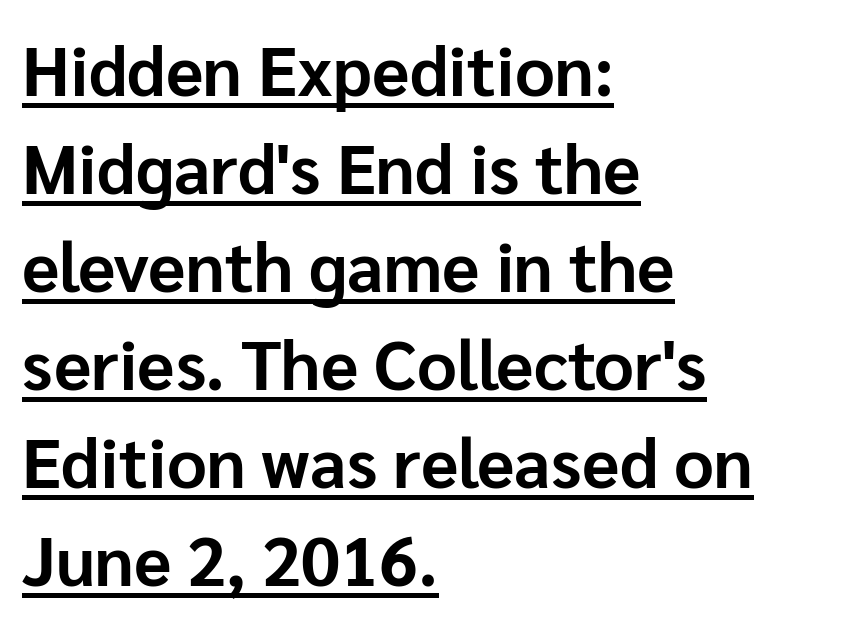
A baseline rule has been typeset under these characters. Every row of glyphs begins at an identical x-position on the left. Does extra space separate the letters? No, they use regular spacing. Unlike a traditional serif, this face leaves its strokes unadorned.
